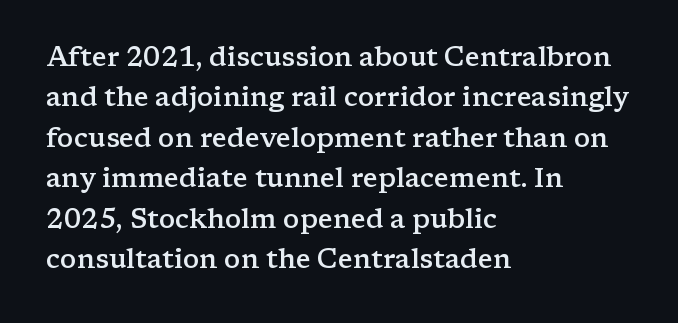
{"italic": "no", "bold": "semi", "underline": "no", "align": "left", "line_spacing": "normal", "line_spacing_ratio": 1.5, "letter_spacing": "normal", "letter_spacing_em": 0.0, "glyph_px": 27}
